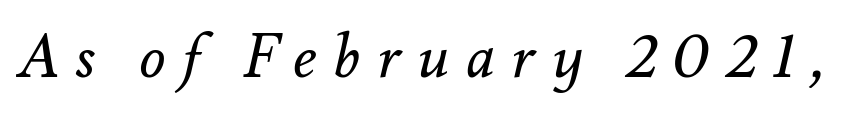
Caption: expanded tracking, letters set apart. Bold? No — there's no thickening of the strokes. The glyphs look as if they've been sheared to an angle. The letters advance in unequal steps, a hallmark of proportional type. The passage shown is not underscored anywhere.
